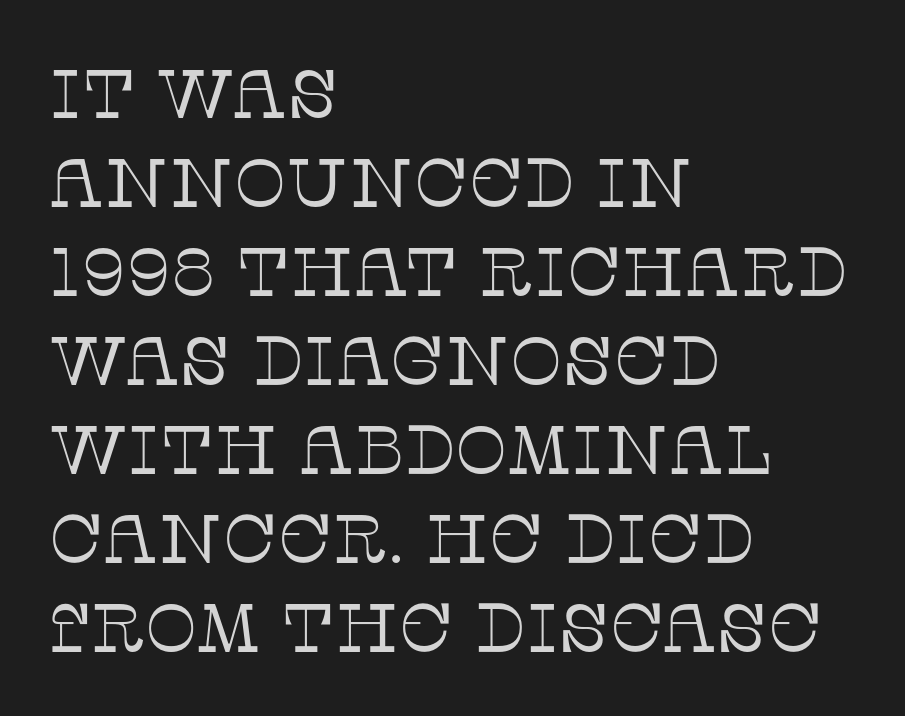
Q: Is the text bold? A: No.
Q: Is the text italic (slanted)? A: No, it is upright.
Q: Is the typeface a serif or a sans-serif typeface? A: Serif.
Q: Is the text underlined? A: No.
Q: How is the paragraph aligned? A: Left-aligned.
Q: Is the spacing between letters normal or unusually wide? A: Normal.
Q: Is the spacing between lines tight, normal or loose? A: Normal.
Q: Width (condensed, normal, or wide)? A: Normal.
Q: Stroke contrast? A: Low.
Q: x-height? A: Large.
Q: Monospaced? A: No.
